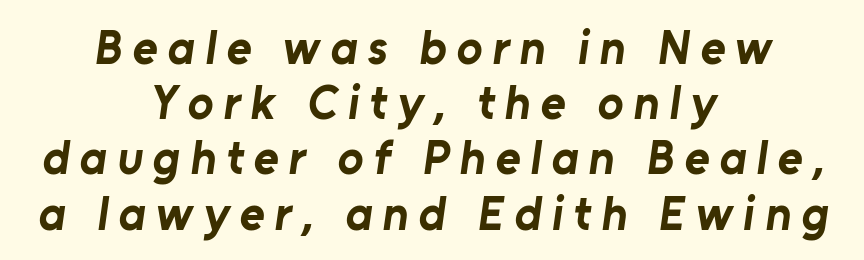
Casual observation: everything's sitting right in the middle. A typesetter would call this leading minimal, almost set solid. Typographic density is high because the face is bold. Typographically, this falls in the sans-serif category.
